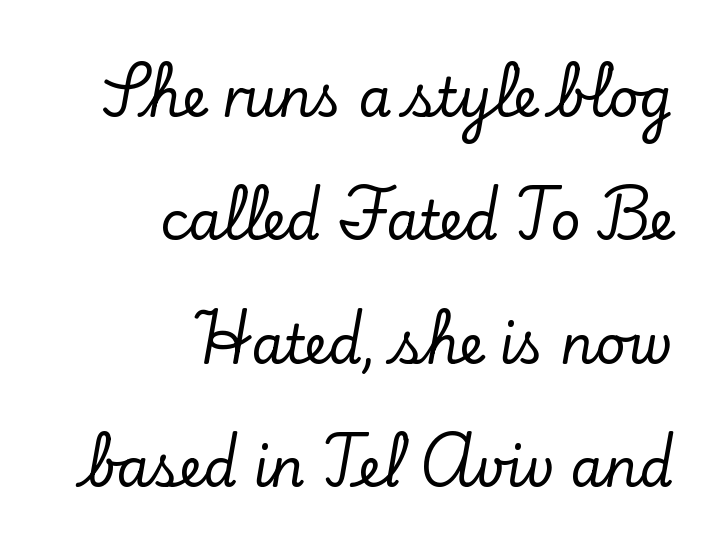
{"serif": "yes", "width": "normal", "stroke_contrast": "low", "x_height": "small", "monospaced": "no", "underline": "no", "align": "right", "line_spacing": "loose", "line_spacing_ratio": 2.33, "letter_spacing": "normal", "letter_spacing_em": 0.0, "glyph_px": 53}
